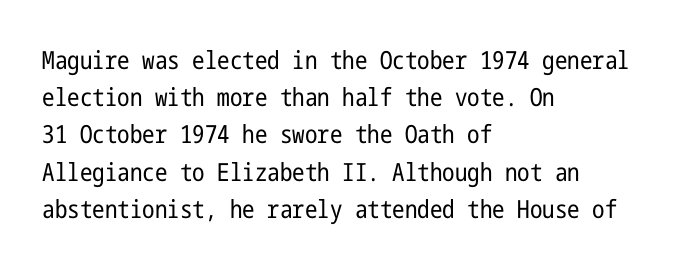
{"italic": "no", "bold": "no", "underline": "no", "align": "left", "line_spacing": "normal", "line_spacing_ratio": 1.49, "letter_spacing": "normal", "letter_spacing_em": 0.0, "glyph_px": 25}
